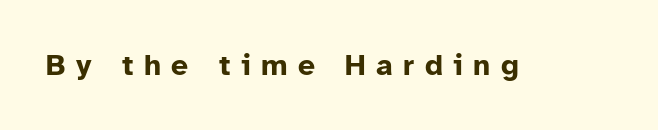
{"serif": "no", "italic": "no", "bold": "yes", "weight": "bold", "width": "normal", "stroke_contrast": "low", "x_height": "medium", "monospaced": "no", "underline": "no", "letter_spacing": "wide", "letter_spacing_em": 0.35, "glyph_px": 30}
